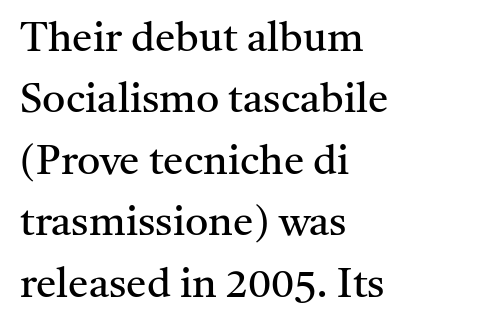
Q: Is the text bold? A: No.
Q: Is the text italic (slanted)? A: No, it is upright.
Q: Is the typeface a serif or a sans-serif typeface? A: Serif.
Q: Is the text underlined? A: No.
Q: How is the paragraph aligned? A: Left-aligned.
Q: Is the spacing between letters normal or unusually wide? A: Normal.
Q: Is the spacing between lines tight, normal or loose? A: Normal.
Q: Width (condensed, normal, or wide)? A: Normal.
Q: Stroke contrast? A: Medium.
Q: x-height? A: Medium.
Q: Monospaced? A: No.
